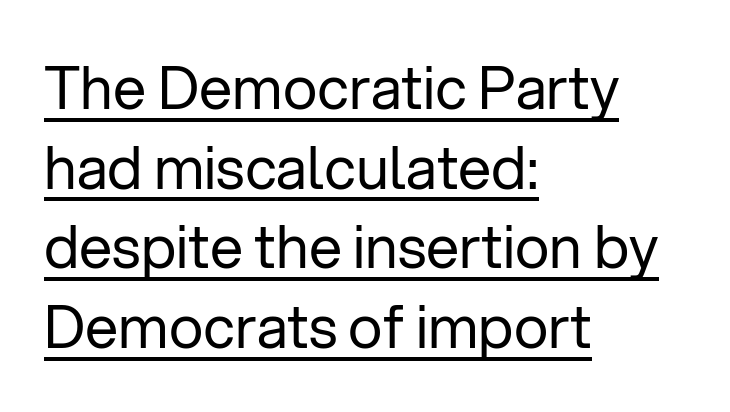
The image shows 59 px regular-weight sans-serif type, upright; set left-aligned, normal line spacing (1.35x), normal letter spacing, underlined; low stroke contrast and a medium x-height.
